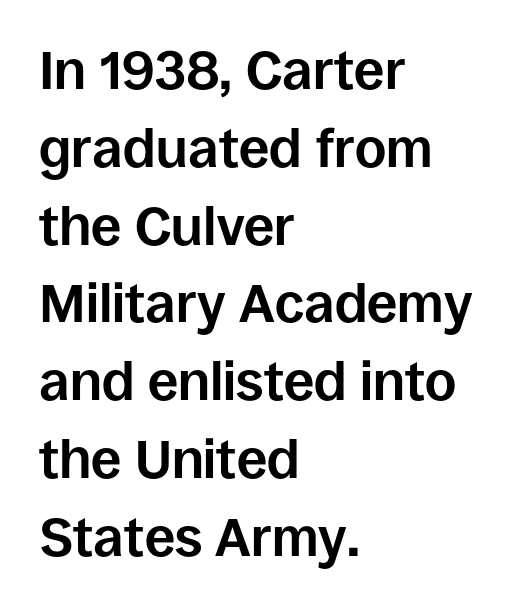
Interline gaps are of average width in this sample. These lines keep a tight, regular rhythm from letter to letter. The sample has been set heavy, in full bold. A typesetter would call this proportional, since set widths differ per character. One-word summary of the alignment: left.
